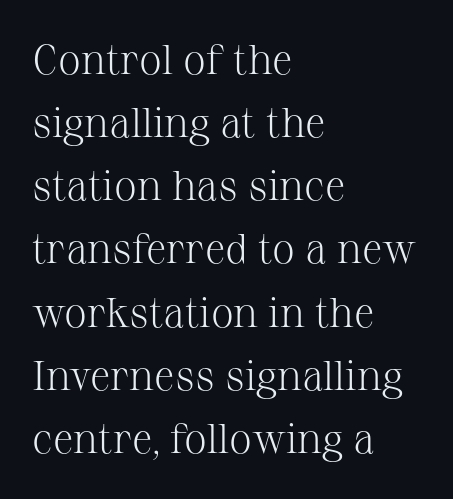
{"serif": "yes", "italic": "no", "bold": "no", "weight": "light", "width": "normal", "stroke_contrast": "medium", "x_height": "medium", "monospaced": "no", "underline": "no", "align": "left", "line_spacing": "normal", "line_spacing_ratio": 1.54, "letter_spacing": "normal", "letter_spacing_em": 0.0, "glyph_px": 41}
